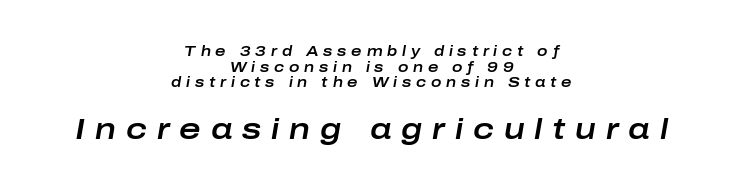
{"italic": "yes", "lean": "right", "slant_degrees": 10, "width": "wide", "stroke_contrast": "low", "x_height": "medium", "monospaced": "no", "underline": "no", "align": "center", "line_spacing": "tight", "line_spacing_ratio": 1.12, "letter_spacing": "wide", "letter_spacing_em": 0.34, "larger_block": "second", "size_ratio": 2.07, "glyph_px": 29}
